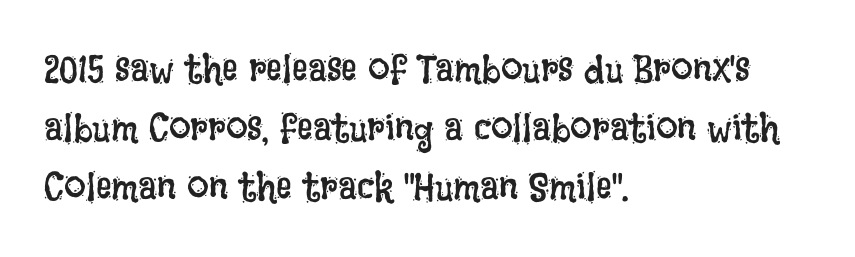
The compositor pushed each line to the left boundary. Do the characters align in a grid? No, the font is proportional. Honestly, there is no underline to notice here at all. Is the letter spacing exaggerated? No — it looks like the ordinary default. Characters remain perfectly vertical along every line. Quick note: interline space is typical.
